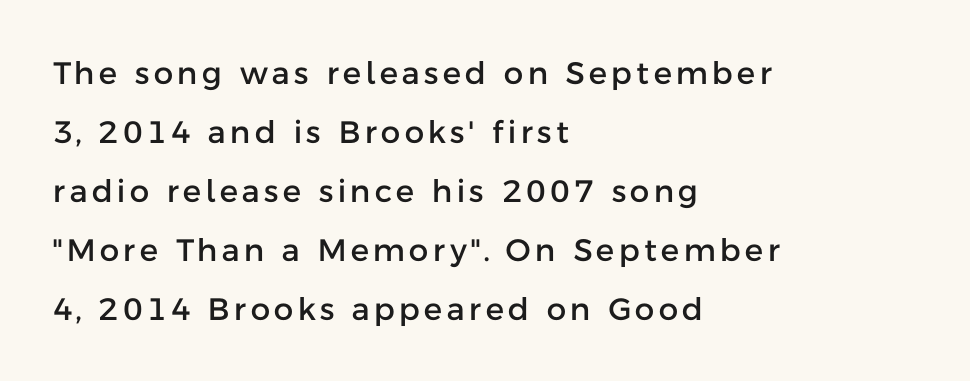
Q: Is the text italic (slanted)? A: No, it is upright.
Q: Is the typeface a serif or a sans-serif typeface? A: Sans-serif.
Q: Is the text underlined? A: No.
Q: How is the paragraph aligned? A: Left-aligned.
Q: Is the spacing between lines tight, normal or loose? A: Loose.
Q: Width (condensed, normal, or wide)? A: Normal.
Q: Stroke contrast? A: Low.
Q: x-height? A: Medium.
Q: Monospaced? A: No.
